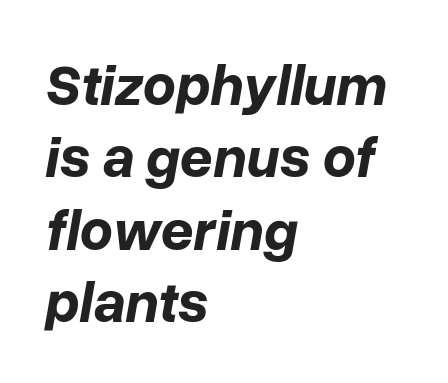
{"italic": "yes", "lean": "right", "slant_degrees": 10, "bold": "yes", "weight": "bold", "width": "normal", "stroke_contrast": "low", "x_height": "medium", "monospaced": "no", "underline": "no", "align": "left", "line_spacing": "normal", "line_spacing_ratio": 1.25, "letter_spacing": "normal", "letter_spacing_em": 0.0, "glyph_px": 58}
